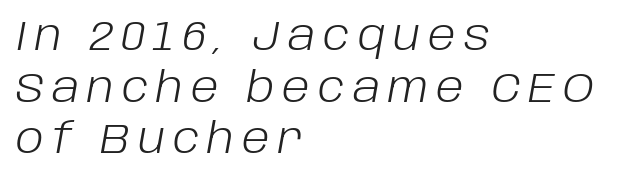
The image shows 42 px light type, italic (leaning right); set left-aligned, line spacing 1.23x, not underlined; low stroke contrast and a large x-height.
